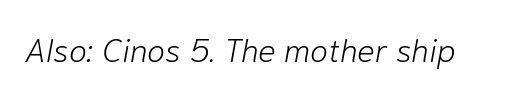
Q: Is the text bold? A: No.
Q: Is the text italic (slanted)? A: Yes, it leans right by about 10 degrees.
Q: Is the text underlined? A: No.
Q: Is the spacing between letters normal or unusually wide? A: Normal.
Q: Width (condensed, normal, or wide)? A: Normal.
Q: Stroke contrast? A: Low.
Q: x-height? A: Medium.
Q: Monospaced? A: No.
